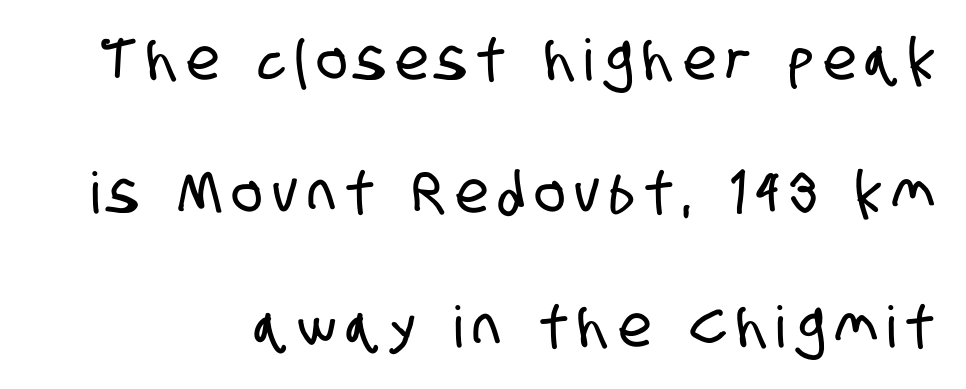
Nobody drew a line under any word here. The rendering uses natural spacing where letterforms have individual widths. In terms of leading, this rendering errs on the spacious side. The rag falls on the left side of this text block. Is this a sans? Yes — the strokes have no serifs.
